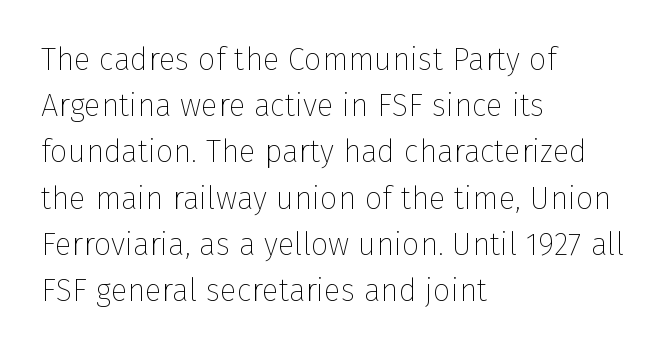
Students, observe: this is what conventionally led text looks like. These glyphs show unthickened strokes, regular width or finer. The face used here is a sans, in the tradition of grotesques and geometrics. Spacing verdict: proportional, widths tailored to each character. Check under the words: just untouched page.
